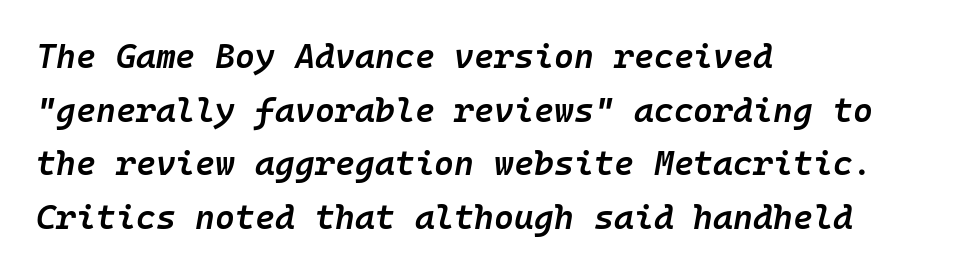
Q: Is the text bold? A: Semi-bold.
Q: Is the text italic (slanted)? A: Yes, it leans right by about 10 degrees.
Q: Is the text underlined? A: No.
Q: How is the paragraph aligned? A: Left-aligned.
Q: Is the spacing between letters normal or unusually wide? A: Normal.
Q: Is the spacing between lines tight, normal or loose? A: Normal.
Q: Width (condensed, normal, or wide)? A: Normal.
Q: Stroke contrast? A: Low.
Q: x-height? A: Medium.
Q: Monospaced? A: Yes.
